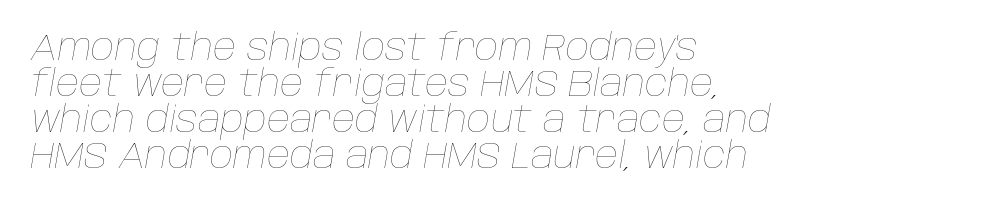
Q: Is the text bold? A: No.
Q: Is the text italic (slanted)? A: Yes, it leans right by about 10 degrees.
Q: Is the text underlined? A: No.
Q: How is the paragraph aligned? A: Left-aligned.
Q: Is the spacing between letters normal or unusually wide? A: Normal.
Q: Is the spacing between lines tight, normal or loose? A: Tight.
Q: Width (condensed, normal, or wide)? A: Normal.
Q: Stroke contrast? A: Low.
Q: x-height? A: Large.
Q: Monospaced? A: No.
